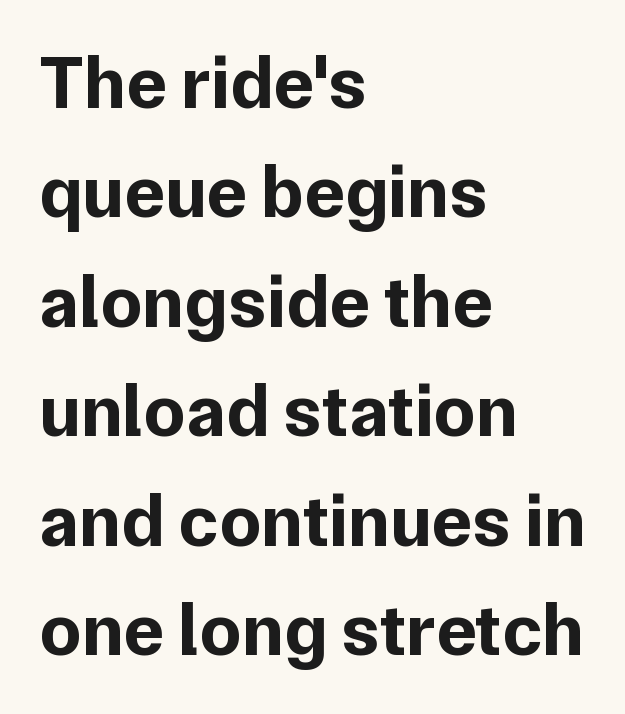
Is this a fixed-width face? No — the glyphs have proportional, varying widths. This is heavy type, rendered in bold. Summary of vertical rhythm: regular, with standard interline spacing. In CSS terms this would be text-align: left. Do the letters lean? They stand straight. Underlining? Definitely not there.
